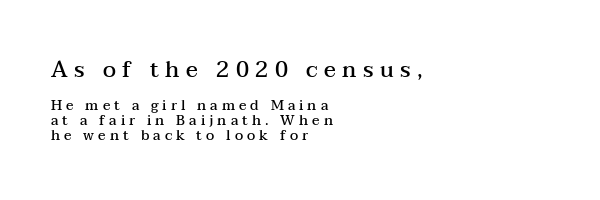
{"italic": "no", "bold": "semi", "underline": "no", "align": "left", "line_spacing": "tight", "line_spacing_ratio": 1.09, "letter_spacing": "wide", "letter_spacing_em": 0.29, "larger_block": "first", "size_ratio": 1.57, "glyph_px": 22}
